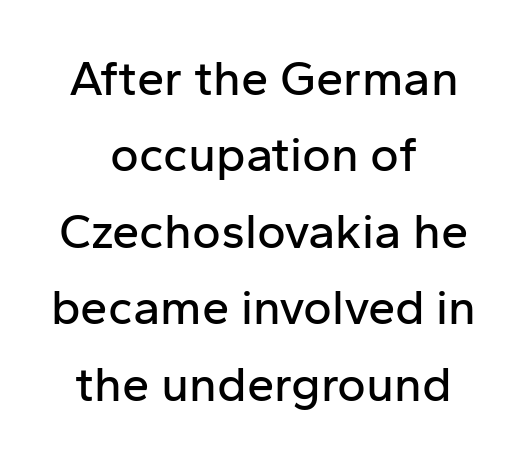
Q: Is the text italic (slanted)? A: No, it is upright.
Q: Is the typeface a serif or a sans-serif typeface? A: Sans-serif.
Q: Is the text underlined? A: No.
Q: How is the paragraph aligned? A: Centered.
Q: Is the spacing between letters normal or unusually wide? A: Normal.
Q: Is the spacing between lines tight, normal or loose? A: Normal.
Q: Width (condensed, normal, or wide)? A: Normal.
Q: Stroke contrast? A: Low.
Q: x-height? A: Medium.
Q: Monospaced? A: No.
